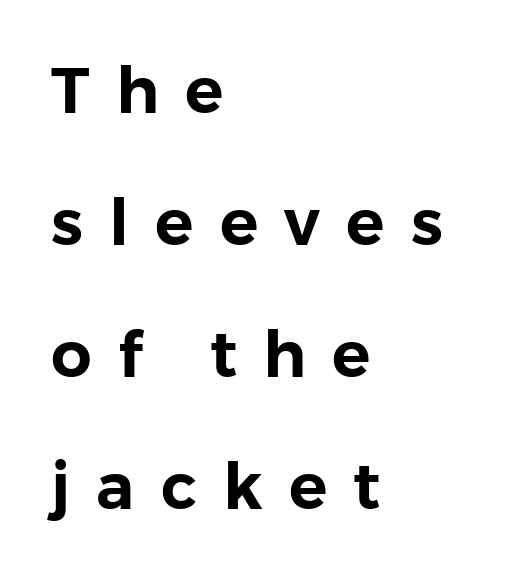
{"serif": "no", "italic": "no", "width": "normal", "stroke_contrast": "low", "x_height": "medium", "monospaced": "no", "underline": "no", "align": "left", "line_spacing": "loose", "line_spacing_ratio": 2.06, "letter_spacing": "wide", "letter_spacing_em": 0.41, "glyph_px": 64}
